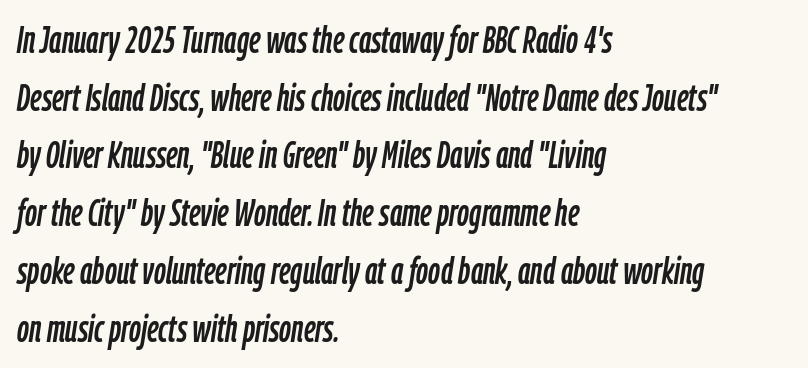
{"italic": "yes", "lean": "right", "slant_degrees": 9, "width": "condensed", "stroke_contrast": "low", "x_height": "medium", "monospaced": "no", "underline": "no", "align": "left", "line_spacing": "normal", "line_spacing_ratio": 1.56, "letter_spacing": "normal", "letter_spacing_em": 0.0, "glyph_px": 37}
